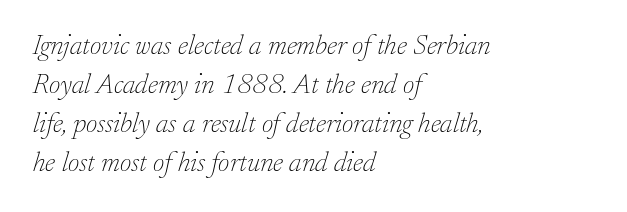
Q: Is the text bold? A: No.
Q: Is the text italic (slanted)? A: Yes, it leans right by about 17 degrees.
Q: Is the typeface a serif or a sans-serif typeface? A: Serif.
Q: Is the text underlined? A: No.
Q: How is the paragraph aligned? A: Left-aligned.
Q: Is the spacing between letters normal or unusually wide? A: Normal.
Q: Is the spacing between lines tight, normal or loose? A: Normal.
Q: Width (condensed, normal, or wide)? A: Normal.
Q: Stroke contrast? A: Low.
Q: x-height? A: Small.
Q: Monospaced? A: No.
